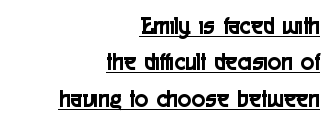
The image shows 25 px text type, upright; set right-aligned, normal line spacing (1.46x), normal letter spacing, underlined.
